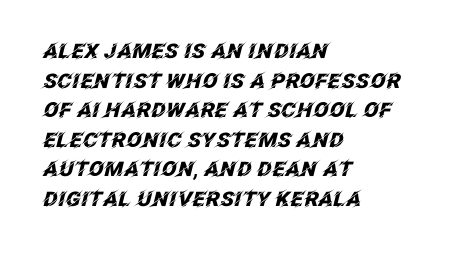
Q: Is the text bold? A: Yes.
Q: Is the text italic (slanted)? A: Yes, it leans right by about 12 degrees.
Q: Is the text underlined? A: No.
Q: How is the paragraph aligned? A: Left-aligned.
Q: Is the spacing between letters normal or unusually wide? A: Normal.
Q: Is the spacing between lines tight, normal or loose? A: Normal.
